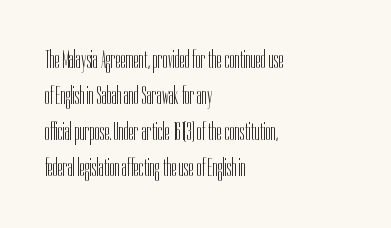
Teacher's note: observe the even left margin — that is flush-left alignment. Students, note that the glyphs here touch the page at normal intervals. Do the letters lean? They stand straight. Descenders hang freely into open space. Stem width sits at or under what a default text font uses.
